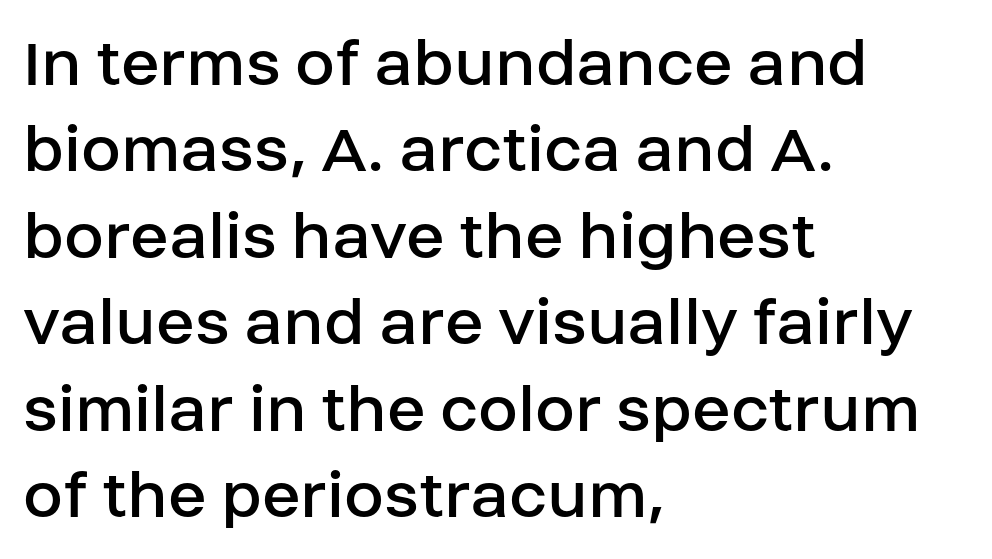
Stems and bowls with no extra thickness — not bold. Does the copy run flush right? No — it runs flush left. A bare baseline throughout the passage. What kind of face is this? One without serifs — a sans.
